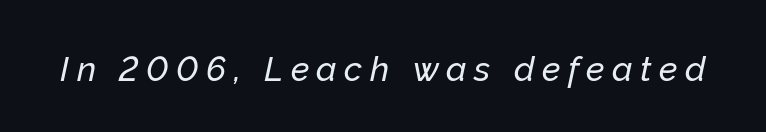
{"italic": "yes", "lean": "right", "slant_degrees": 12, "width": "normal", "stroke_contrast": "low", "x_height": "medium", "monospaced": "no", "underline": "no", "letter_spacing": "wide", "letter_spacing_em": 0.22, "glyph_px": 34}
